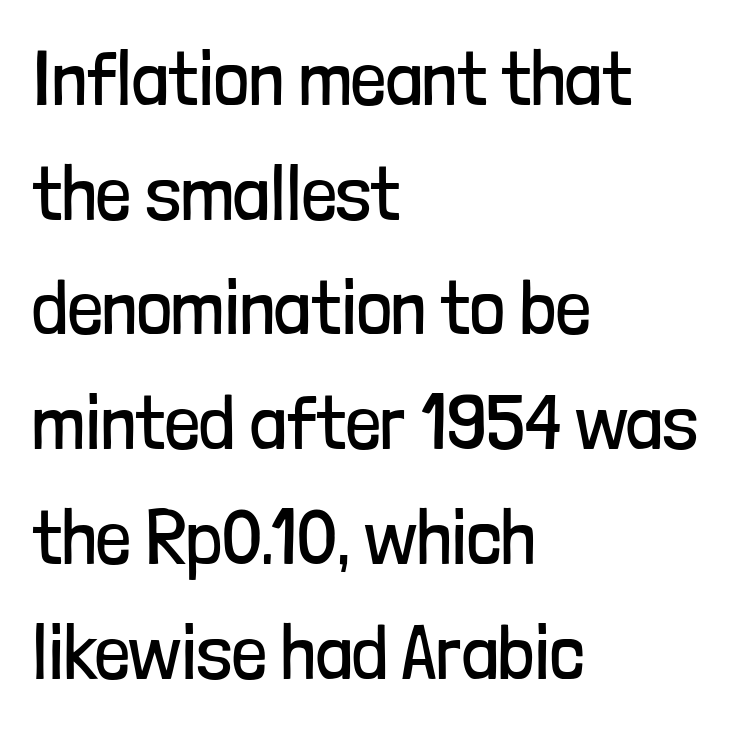
The image shows 77 px regular-weight, condensed sans-serif type, upright; set left-aligned, normal line spacing (1.49x), normal letter spacing, not underlined; low stroke contrast and a medium x-height.
